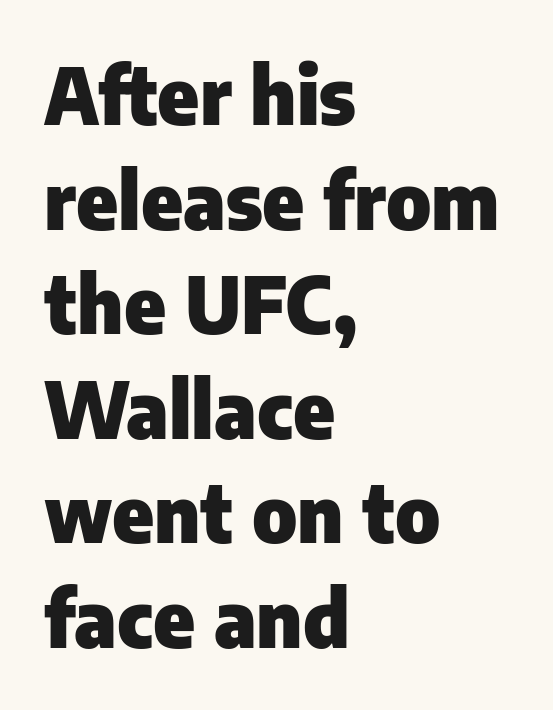
Q: Is the text bold? A: Yes.
Q: Is the text italic (slanted)? A: No, it is upright.
Q: Is the typeface a serif or a sans-serif typeface? A: Sans-serif.
Q: Is the text underlined? A: No.
Q: How is the paragraph aligned? A: Left-aligned.
Q: Is the spacing between letters normal or unusually wide? A: Normal.
Q: Is the spacing between lines tight, normal or loose? A: Normal.
Q: Width (condensed, normal, or wide)? A: Normal.
Q: Stroke contrast? A: Low.
Q: x-height? A: Medium.
Q: Monospaced? A: No.
